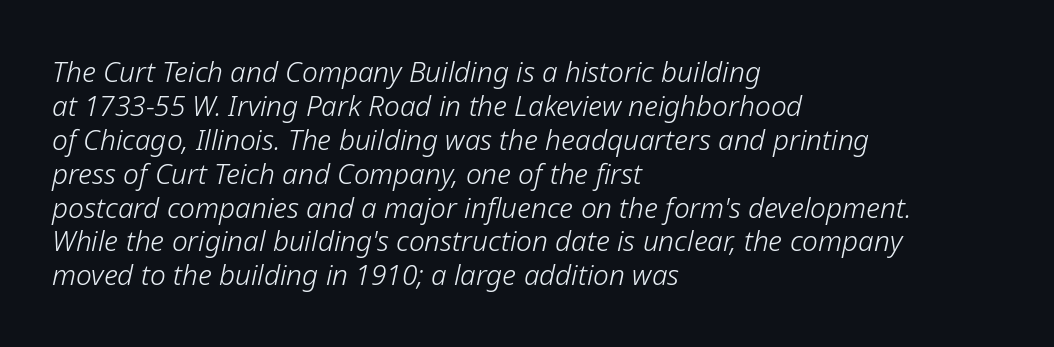
The image shows 28 px light type, italic (leaning right); set left-aligned, line spacing 1.21x, normal letter spacing, not underlined; low stroke contrast and a medium x-height.
